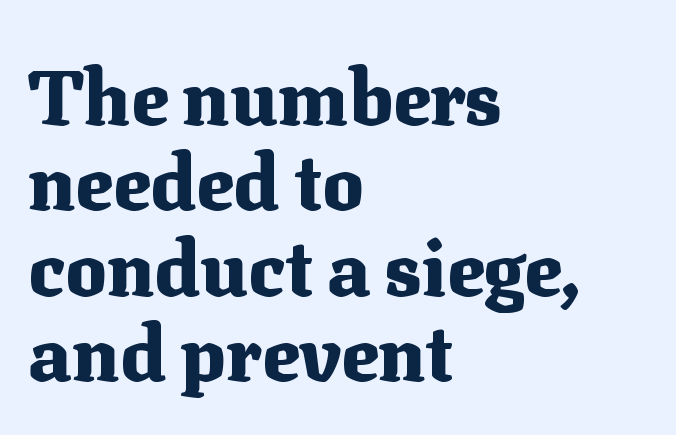
{"serif": "yes", "italic": "no", "bold": "yes", "weight": "heavy", "width": "normal", "stroke_contrast": "medium", "x_height": "medium", "monospaced": "no", "underline": "no", "align": "left", "line_spacing": "tight", "line_spacing_ratio": 1.11, "letter_spacing": "normal", "letter_spacing_em": 0.0, "glyph_px": 77}
